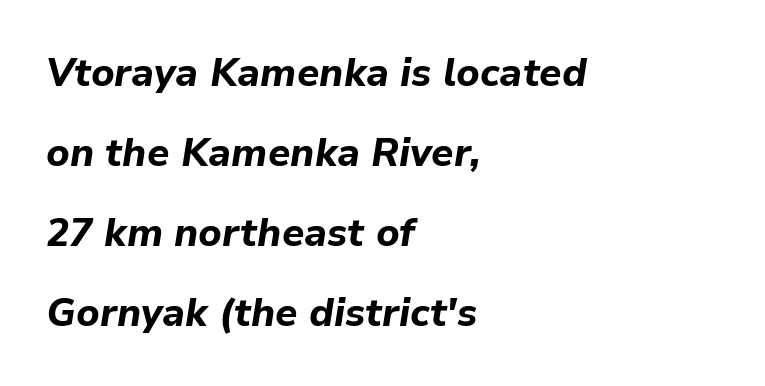
Q: Is the text bold? A: Yes.
Q: Is the text italic (slanted)? A: Yes, it leans right by about 9 degrees.
Q: Is the text underlined? A: No.
Q: How is the paragraph aligned? A: Left-aligned.
Q: Is the spacing between letters normal or unusually wide? A: Normal.
Q: Is the spacing between lines tight, normal or loose? A: Loose.
Q: Width (condensed, normal, or wide)? A: Normal.
Q: Stroke contrast? A: Low.
Q: x-height? A: Medium.
Q: Monospaced? A: No.
